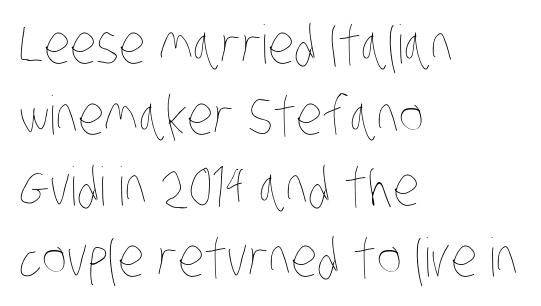
The image shows 53 px thin, condensed type; set left-aligned, normal line spacing (1.34x), normal letter spacing, not underlined; low stroke contrast and a large x-height.
